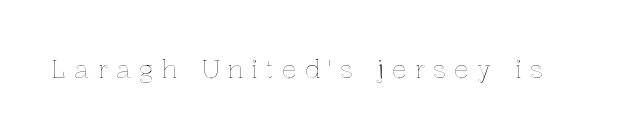
The image shows 25 px text type, upright; set unusually wide letter spacing (+0.32 em), not underlined.
